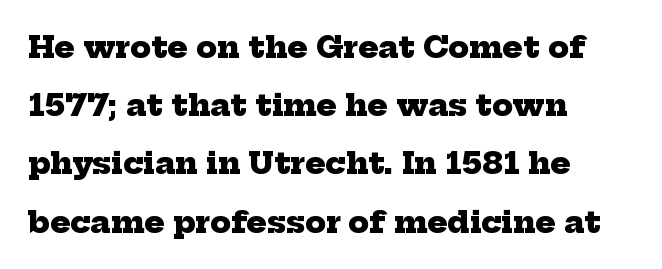
{"serif": "yes", "bold": "yes", "weight": "heavy", "width": "normal", "stroke_contrast": "low", "x_height": "medium", "monospaced": "no", "underline": "no", "align": "left", "line_spacing": "loose", "line_spacing_ratio": 1.94, "letter_spacing": "normal", "letter_spacing_em": 0.0, "glyph_px": 30}
